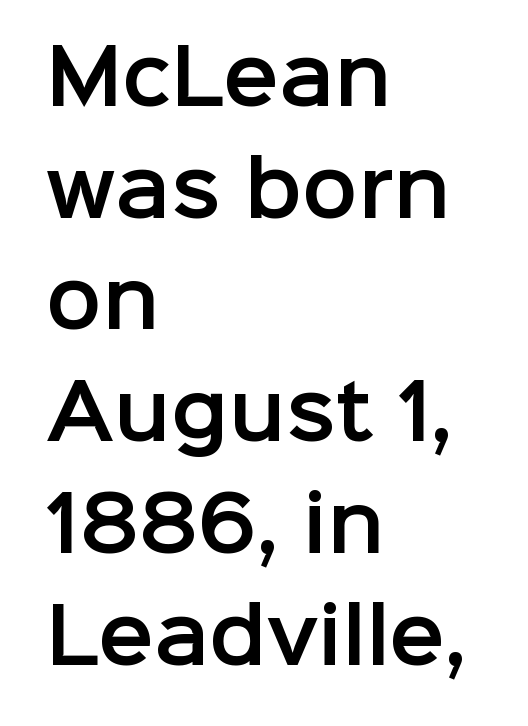
Q: Is the text italic (slanted)? A: No, it is upright.
Q: Is the typeface a serif or a sans-serif typeface? A: Sans-serif.
Q: Is the text underlined? A: No.
Q: How is the paragraph aligned? A: Left-aligned.
Q: Is the spacing between letters normal or unusually wide? A: Normal.
Q: Is the spacing between lines tight, normal or loose? A: Normal.
Q: Width (condensed, normal, or wide)? A: Normal.
Q: Stroke contrast? A: Low.
Q: x-height? A: Medium.
Q: Monospaced? A: No.
